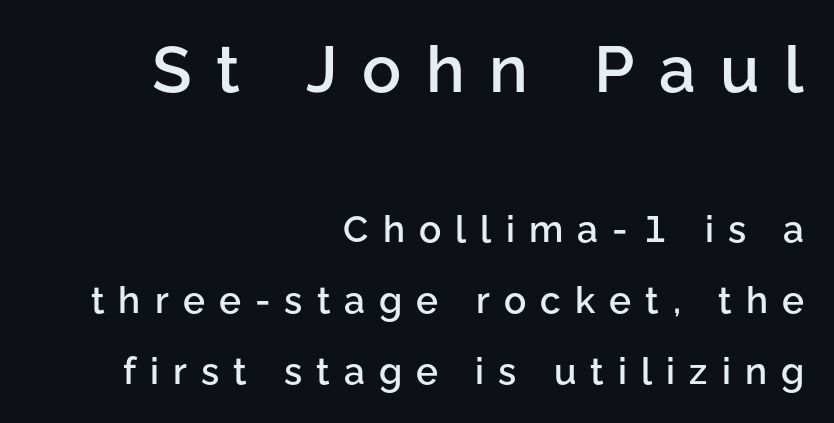
The image shows 65 px semibold sans-serif type, upright; set right-aligned, loose line spacing (1.92x), unusually wide letter spacing (+0.38 em), not underlined; the first (top) block is 1.76x larger; low stroke contrast and a medium x-height.
